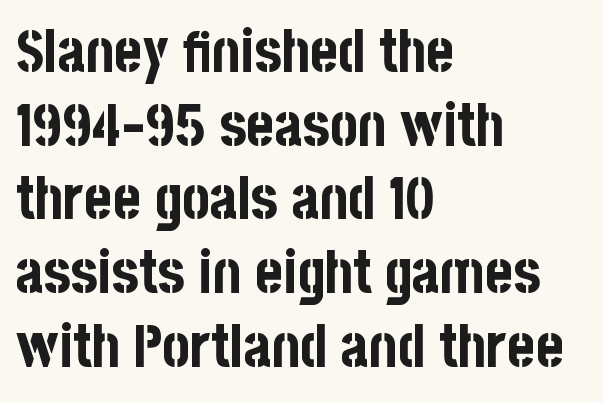
Q: Is the text bold? A: Yes.
Q: Is the text italic (slanted)? A: No, it is upright.
Q: Is the typeface a serif or a sans-serif typeface? A: Sans-serif.
Q: Is the text underlined? A: No.
Q: How is the paragraph aligned? A: Left-aligned.
Q: Is the spacing between letters normal or unusually wide? A: Normal.
Q: Is the spacing between lines tight, normal or loose? A: Normal.
Q: Width (condensed, normal, or wide)? A: Condensed.
Q: Stroke contrast? A: Low.
Q: x-height? A: Large.
Q: Monospaced? A: No.
